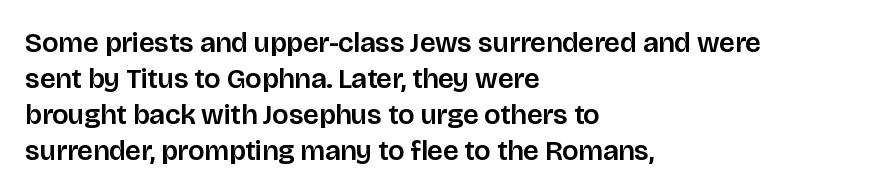
Q: Is the text italic (slanted)? A: No, it is upright.
Q: Is the typeface a serif or a sans-serif typeface? A: Sans-serif.
Q: Is the text underlined? A: No.
Q: How is the paragraph aligned? A: Left-aligned.
Q: Is the spacing between letters normal or unusually wide? A: Normal.
Q: Is the spacing between lines tight, normal or loose? A: Normal.
Q: Width (condensed, normal, or wide)? A: Normal.
Q: Stroke contrast? A: Low.
Q: x-height? A: Large.
Q: Monospaced? A: No.
